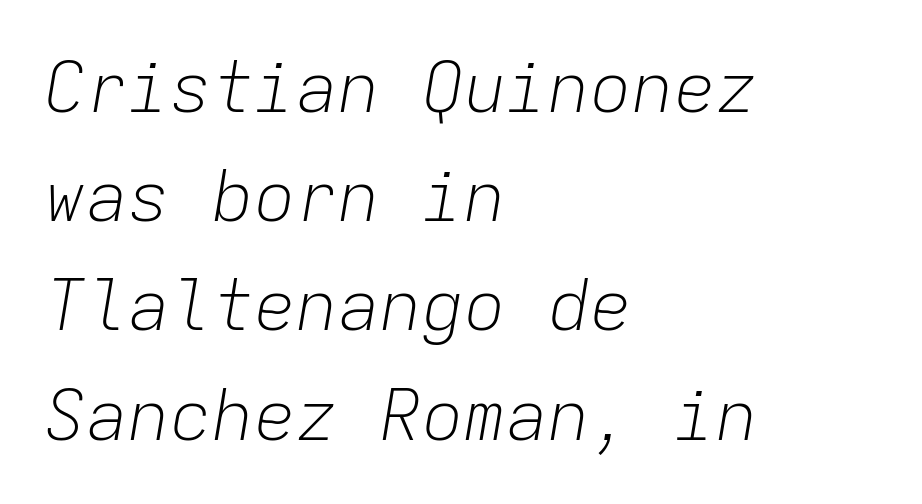
The passage shown has conventional tracking throughout. The rendering uses typewriter-style spacing with identical character cells. Lines of text with bare space underneath. Posture: slanted. A classic flush-left, rag-right setting is used for this passage. Evenly set lines give the paragraph a standard silhouette.
